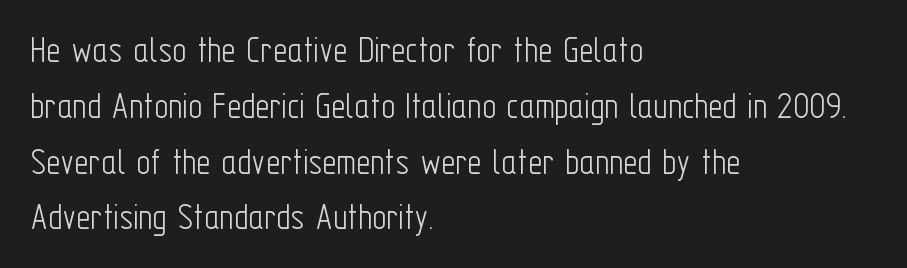
Q: Is the text bold? A: No.
Q: Is the text italic (slanted)? A: No, it is upright.
Q: Is the typeface a serif or a sans-serif typeface? A: Sans-serif.
Q: Is the text underlined? A: No.
Q: How is the paragraph aligned? A: Left-aligned.
Q: Is the spacing between letters normal or unusually wide? A: Normal.
Q: Is the spacing between lines tight, normal or loose? A: Normal.
Q: Width (condensed, normal, or wide)? A: Condensed.
Q: Stroke contrast? A: Low.
Q: x-height? A: Medium.
Q: Monospaced? A: No.
